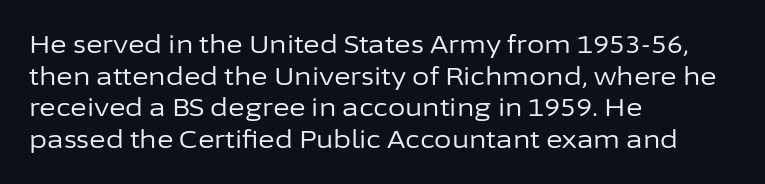
{"italic": "no", "bold": "no", "underline": "no", "align": "left", "line_spacing": "normal", "line_spacing_ratio": 1.27, "letter_spacing": "normal", "letter_spacing_em": 0.0, "glyph_px": 25}
